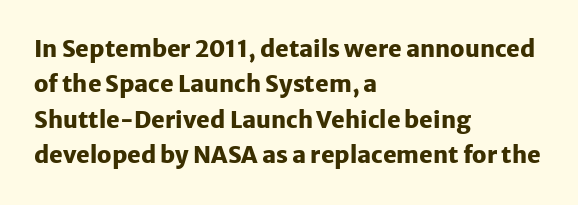
{"italic": "no", "bold": "yes", "underline": "no", "align": "left", "line_spacing": "normal", "line_spacing_ratio": 1.54, "letter_spacing": "normal", "letter_spacing_em": 0.0, "glyph_px": 23}
